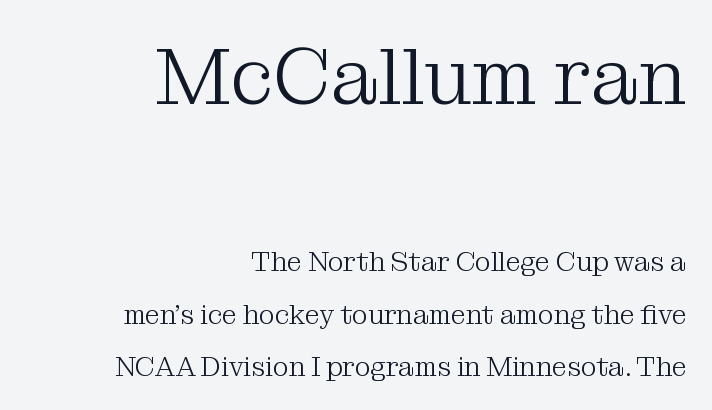
{"serif": "yes", "italic": "no", "bold": "no", "weight": "light", "width": "normal", "stroke_contrast": "medium", "x_height": "medium", "monospaced": "no", "underline": "no", "align": "right", "line_spacing": "loose", "line_spacing_ratio": 1.94, "letter_spacing": "normal", "letter_spacing_em": 0.0, "larger_block": "first", "size_ratio": 2.96, "glyph_px": 80}
